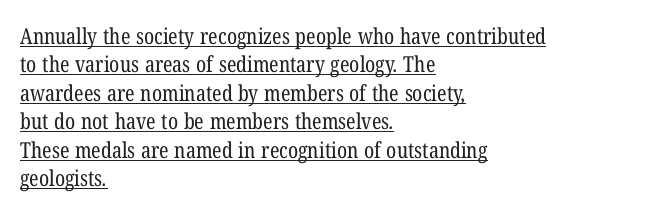
The image shows 22 px text type; set left-aligned, normal line spacing (1.29x), normal letter spacing, underlined.
